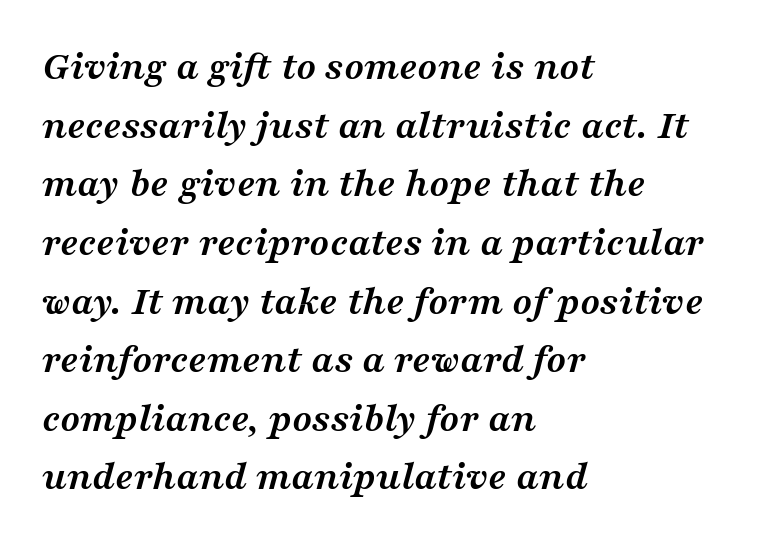
Q: Is the text bold? A: Yes.
Q: Is the text italic (slanted)? A: Yes, it leans right by about 16 degrees.
Q: Is the typeface a serif or a sans-serif typeface? A: Serif.
Q: Is the text underlined? A: No.
Q: How is the paragraph aligned? A: Left-aligned.
Q: Is the spacing between letters normal or unusually wide? A: Normal.
Q: Is the spacing between lines tight, normal or loose? A: Normal.
Q: Width (condensed, normal, or wide)? A: Wide.
Q: Stroke contrast? A: Medium.
Q: x-height? A: Medium.
Q: Monospaced? A: No.
